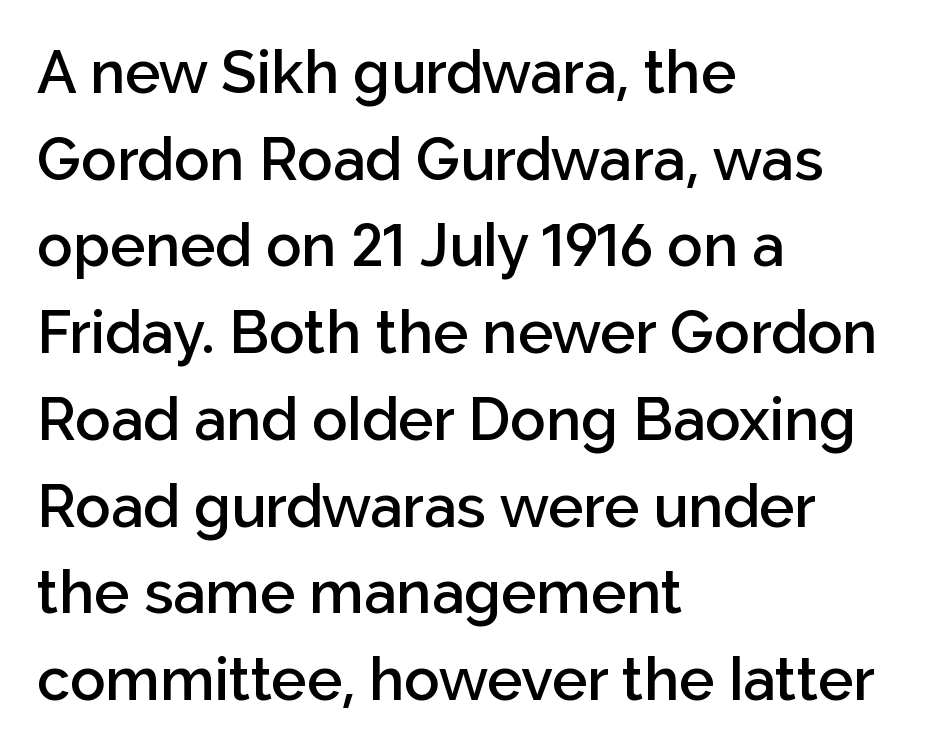
{"serif": "no", "italic": "no", "bold": "semi", "weight": "semibold", "width": "normal", "stroke_contrast": "low", "x_height": "medium", "monospaced": "no", "underline": "no", "align": "left", "line_spacing": "normal", "line_spacing_ratio": 1.47, "letter_spacing": "normal", "letter_spacing_em": 0.0, "glyph_px": 59}
